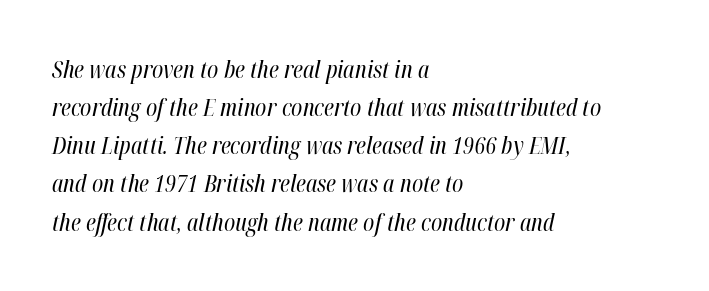
Q: Is the text bold? A: No.
Q: Is the text italic (slanted)? A: Yes, it leans right by about 12 degrees.
Q: Is the text underlined? A: No.
Q: How is the paragraph aligned? A: Left-aligned.
Q: Is the spacing between letters normal or unusually wide? A: Normal.
Q: Is the spacing between lines tight, normal or loose? A: Normal.
